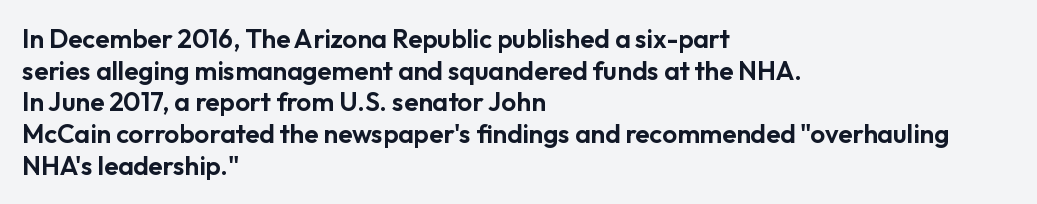
The lettering stays uniformly vertical, giving the passage a roman look. The baseline area is clear. The setting favours the left margin, as ordinary paragraphs usually do. These lines keep a tight, regular rhythm from letter to letter.
